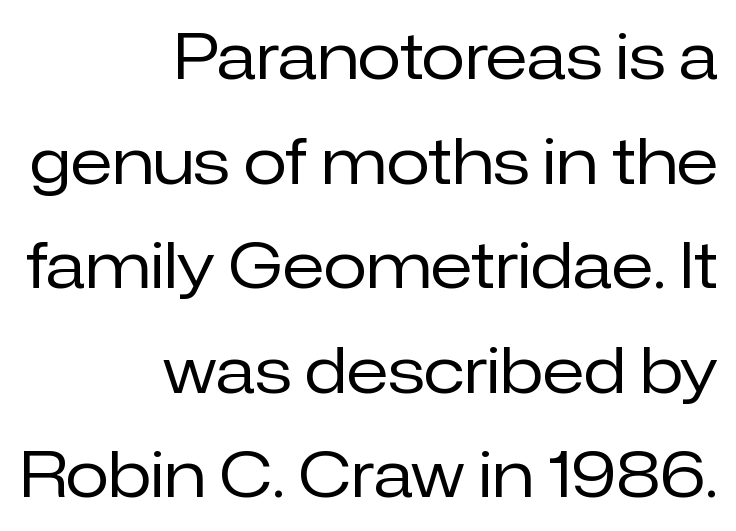
The image shows 63 px regular-weight sans-serif type, upright; set right-aligned, normal line spacing (1.66x), normal letter spacing, not underlined; low stroke contrast and a medium x-height.
